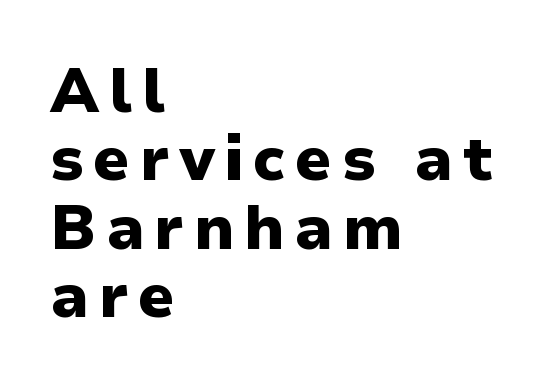
Q: Is the text bold? A: Yes.
Q: Is the text italic (slanted)? A: No, it is upright.
Q: Is the typeface a serif or a sans-serif typeface? A: Sans-serif.
Q: Is the text underlined? A: No.
Q: How is the paragraph aligned? A: Left-aligned.
Q: Is the spacing between lines tight, normal or loose? A: Tight.
Q: Width (condensed, normal, or wide)? A: Normal.
Q: Stroke contrast? A: Low.
Q: x-height? A: Medium.
Q: Monospaced? A: No.
